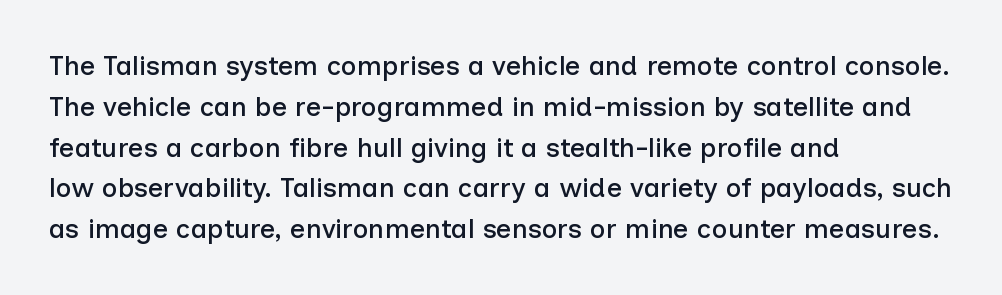
{"italic": "no", "underline": "no", "align": "left", "line_spacing": "normal", "line_spacing_ratio": 1.51, "letter_spacing": "normal", "letter_spacing_em": 0.0, "glyph_px": 27}
